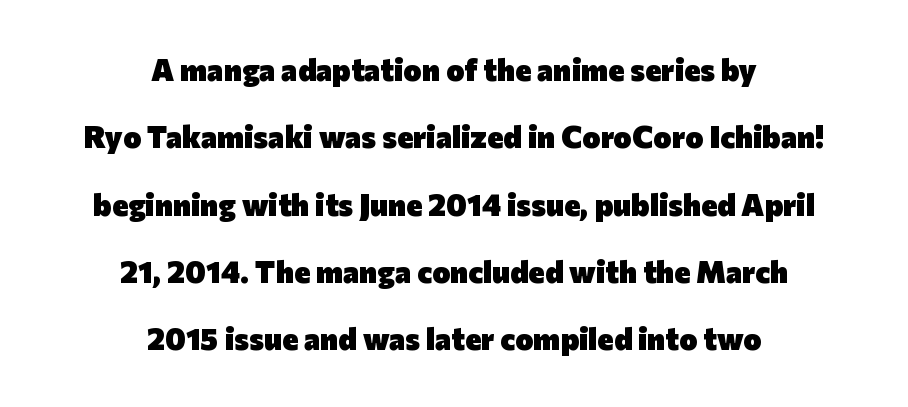
Q: Is the text bold? A: Yes.
Q: Is the text italic (slanted)? A: No, it is upright.
Q: Is the typeface a serif or a sans-serif typeface? A: Sans-serif.
Q: Is the text underlined? A: No.
Q: How is the paragraph aligned? A: Centered.
Q: Is the spacing between letters normal or unusually wide? A: Normal.
Q: Is the spacing between lines tight, normal or loose? A: Loose.
Q: Width (condensed, normal, or wide)? A: Normal.
Q: Stroke contrast? A: Low.
Q: x-height? A: Medium.
Q: Monospaced? A: No.
